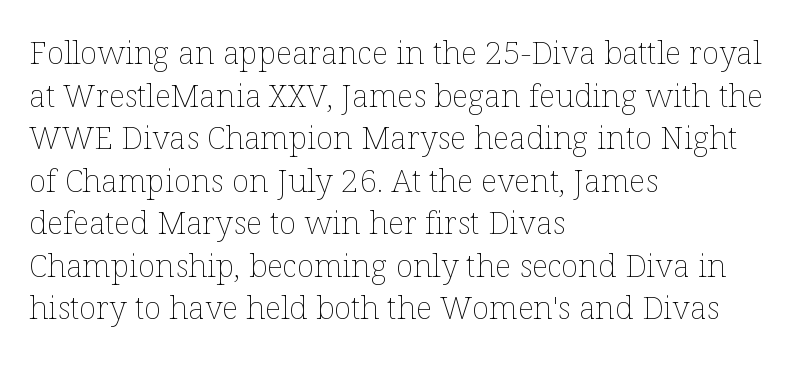
The image shows 32 px thin type, upright; set left-aligned, normal line spacing (1.33x), normal letter spacing, not underlined; low stroke contrast and a medium x-height.
